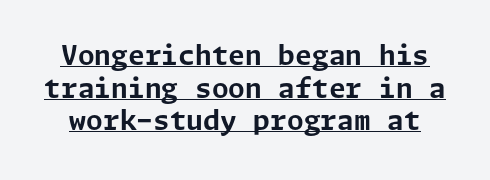
A baseline rule has been typeset under these characters. Nothing unusual about the tracking: characters are spaced as the font intends. The specimen reads as upright at a glance. Every letter is thick-stroked: bold, no question.
